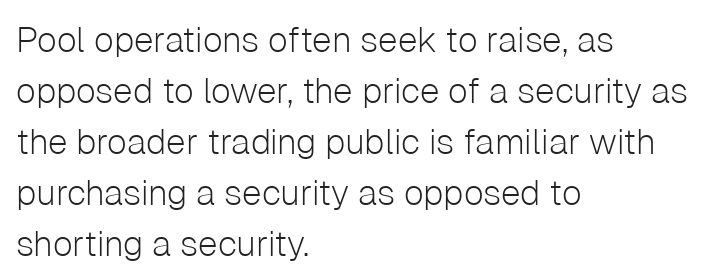
Q: Is the text bold? A: No.
Q: Is the text italic (slanted)? A: No, it is upright.
Q: Is the typeface a serif or a sans-serif typeface? A: Sans-serif.
Q: Is the text underlined? A: No.
Q: How is the paragraph aligned? A: Left-aligned.
Q: Is the spacing between letters normal or unusually wide? A: Normal.
Q: Is the spacing between lines tight, normal or loose? A: Normal.
Q: Width (condensed, normal, or wide)? A: Normal.
Q: Stroke contrast? A: Low.
Q: x-height? A: Medium.
Q: Monospaced? A: No.
